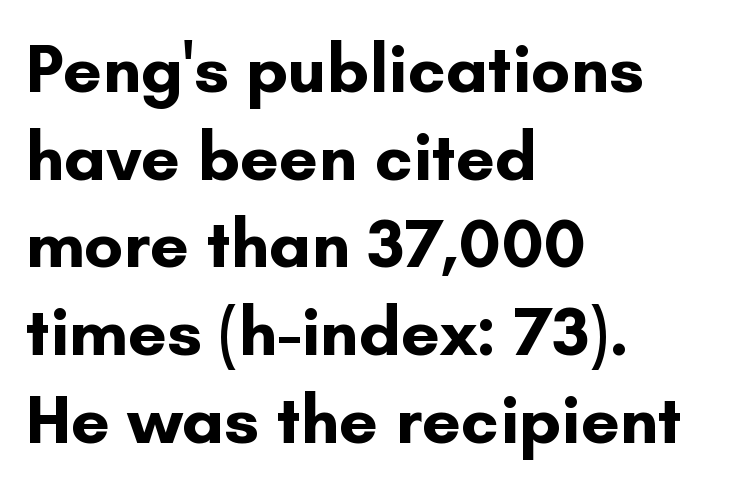
{"serif": "no", "italic": "no", "bold": "yes", "weight": "bold", "width": "normal", "stroke_contrast": "low", "x_height": "small", "monospaced": "no", "underline": "no", "align": "left", "line_spacing": "normal", "line_spacing_ratio": 1.27, "letter_spacing": "normal", "letter_spacing_em": 0.0, "glyph_px": 69}
